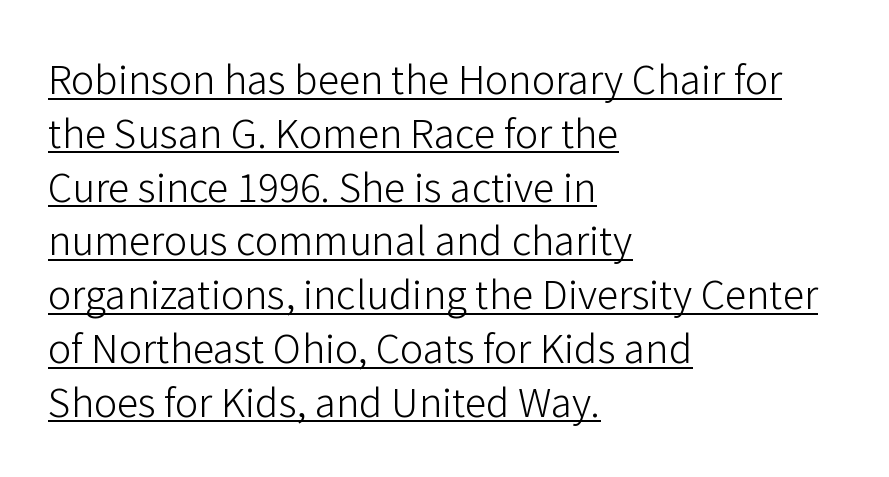
The image shows 39 px light sans-serif type, upright; set left-aligned, normal line spacing (1.38x), normal letter spacing, underlined; low stroke contrast and a medium x-height.
